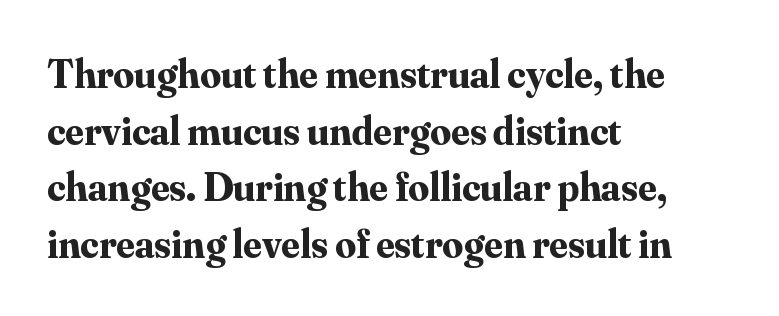
{"serif": "yes", "italic": "no", "bold": "yes", "weight": "bold", "width": "normal", "stroke_contrast": "medium", "x_height": "small", "monospaced": "no", "underline": "no", "align": "left", "line_spacing": "normal", "line_spacing_ratio": 1.38, "letter_spacing": "normal", "letter_spacing_em": 0.0, "glyph_px": 41}
